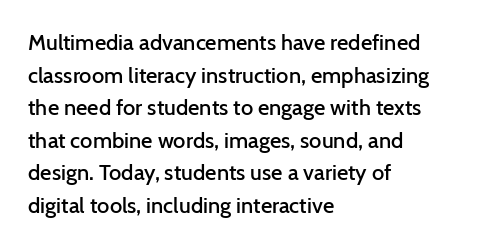
{"italic": "no", "bold": "semi", "underline": "no", "align": "left", "line_spacing": "normal", "line_spacing_ratio": 1.48, "letter_spacing": "normal", "letter_spacing_em": 0.0, "glyph_px": 22}
